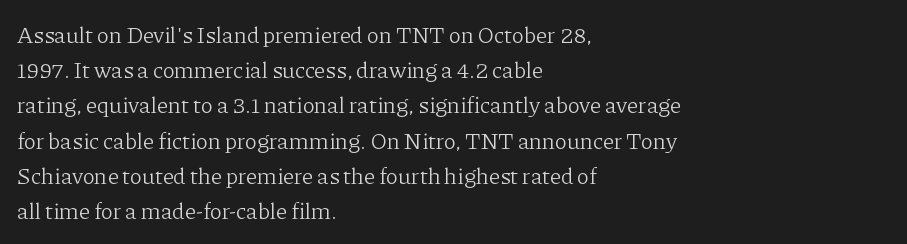
The image shows 23 px text type, upright; set left-aligned, normal line spacing (1.53x), normal letter spacing, not underlined.
